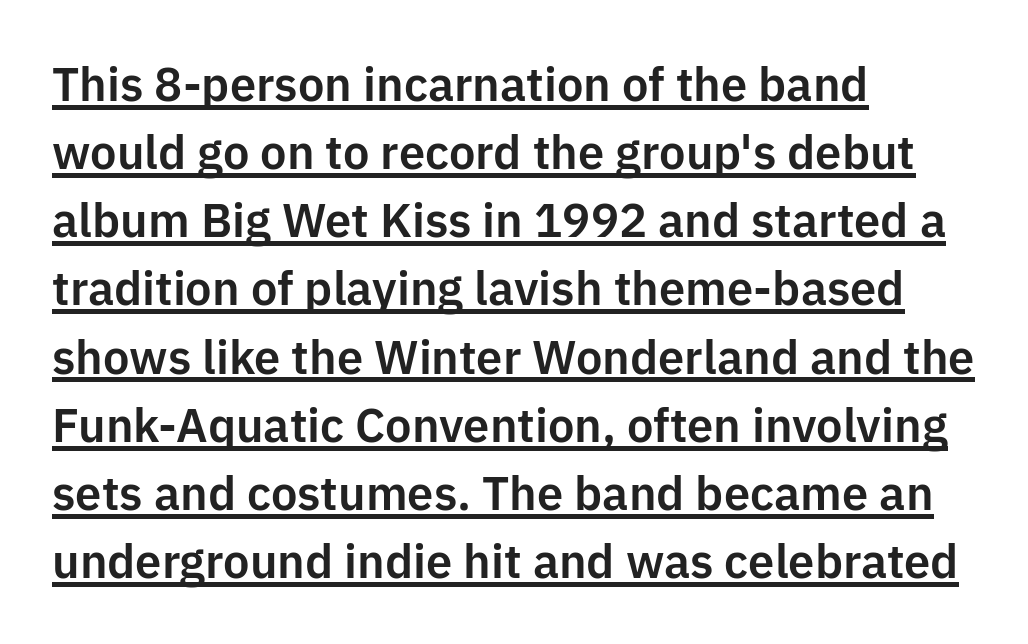
The type family on display is of the sans-serif kind. If you drew a ruler down the left edge, every line would touch it. When letters stand straight like this, we call the style roman or upright. The horizontal fit of the characters is conventional and even.
